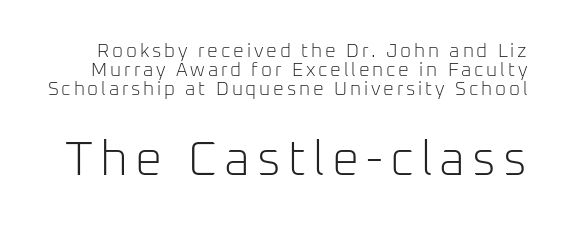
The image shows 48 px light sans-serif type, upright; set tight line spacing (1.01x), not underlined; the second (bottom) block is 2.53x larger; low stroke contrast and a medium x-height.
